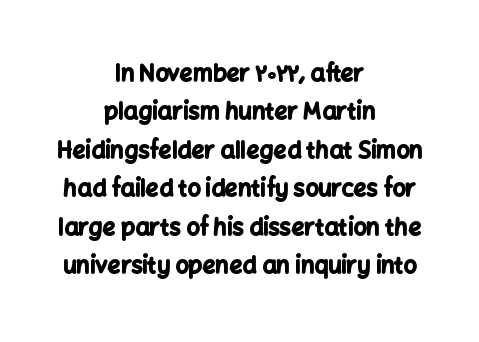
Q: Is the text bold? A: Yes.
Q: Is the text italic (slanted)? A: No, it is upright.
Q: Is the text underlined? A: No.
Q: How is the paragraph aligned? A: Centered.
Q: Is the spacing between letters normal or unusually wide? A: Normal.
Q: Is the spacing between lines tight, normal or loose? A: Normal.
